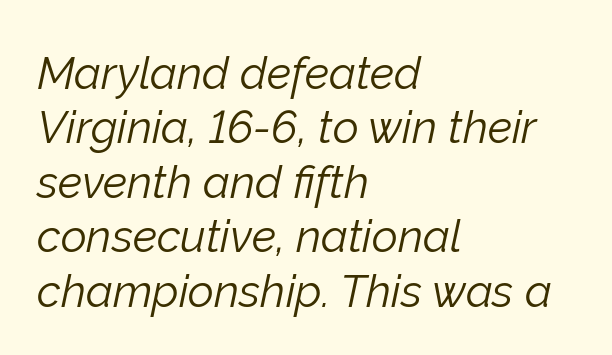
Line beginnings align vertically; line endings do not. Heaviness? Minimal to ordinary, like unemphasized prose. The foot of each line stays bare and open. Emphasis-style slanted type is in use. There is no visible air inserted between adjacent glyphs.
